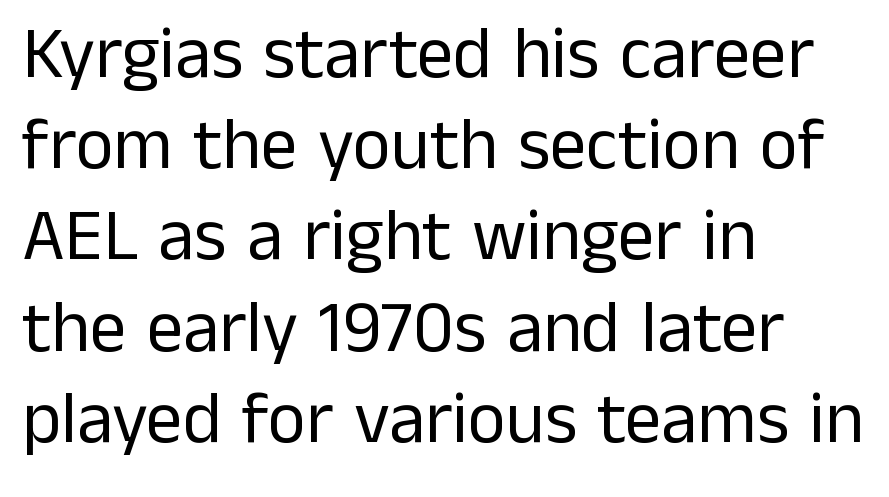
Characters follow at the spacing the type designer built in. Quick note: not italic, upright. Horizontal alignment here is leftward, the default for most running prose. How would I describe the line gaps? Plain and ordinary.
